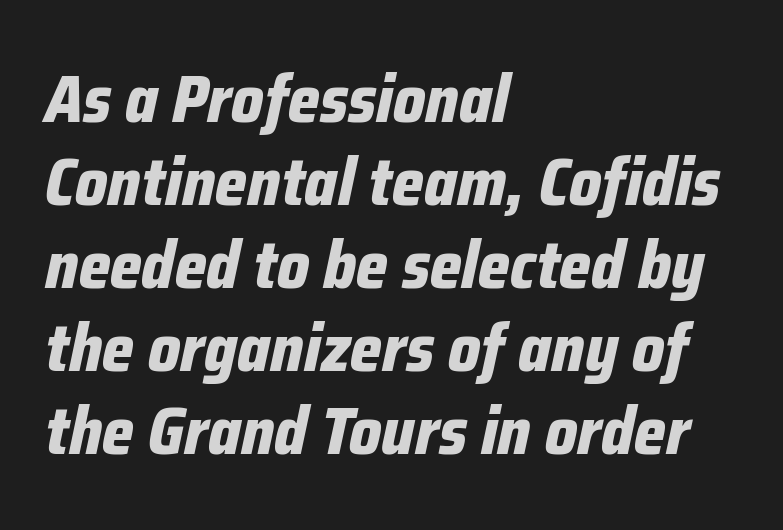
{"italic": "yes", "lean": "right", "slant_degrees": 12, "bold": "yes", "weight": "bold", "width": "condensed", "stroke_contrast": "low", "x_height": "medium", "monospaced": "no", "underline": "no", "align": "left", "line_spacing_ratio": 1.24, "letter_spacing": "normal", "letter_spacing_em": 0.0, "glyph_px": 67}
